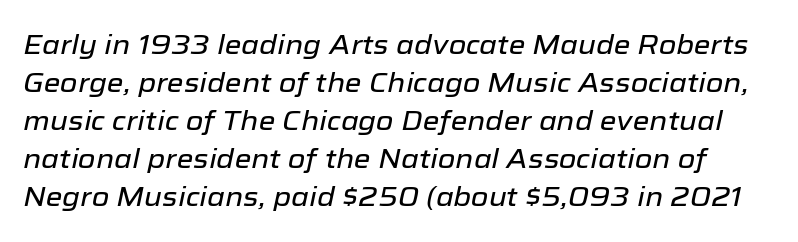
Clear beneath every line of the passage. Nobody touched the tracking dial on this one. Quick note: interline space is typical. The text carries the slant typical of an italic or oblique font.
